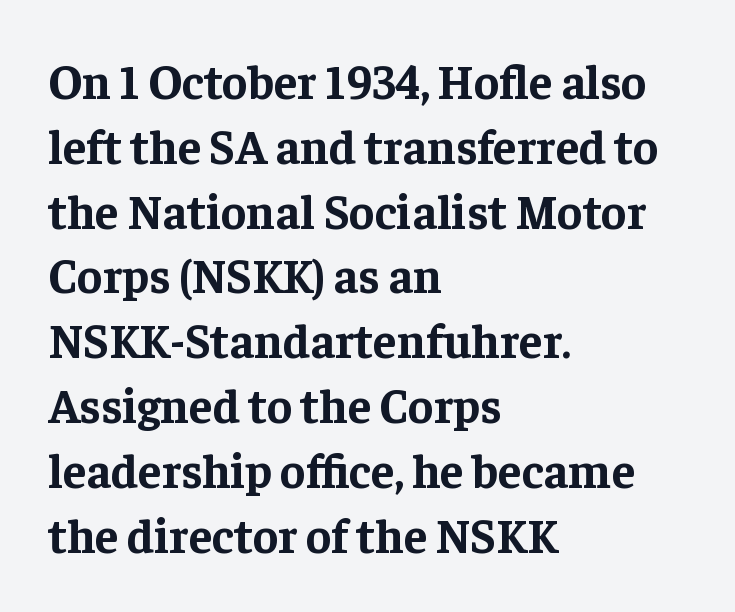
Horizontal bands of white between lines are of average thickness. This sample uses plain, unmodified letter spacing. The foot of each line stays bare and open. The glyphs have the mass of a bold cut. Left-aligned paragraph, ragged on the right. What kind of face is this? One with serifs.
